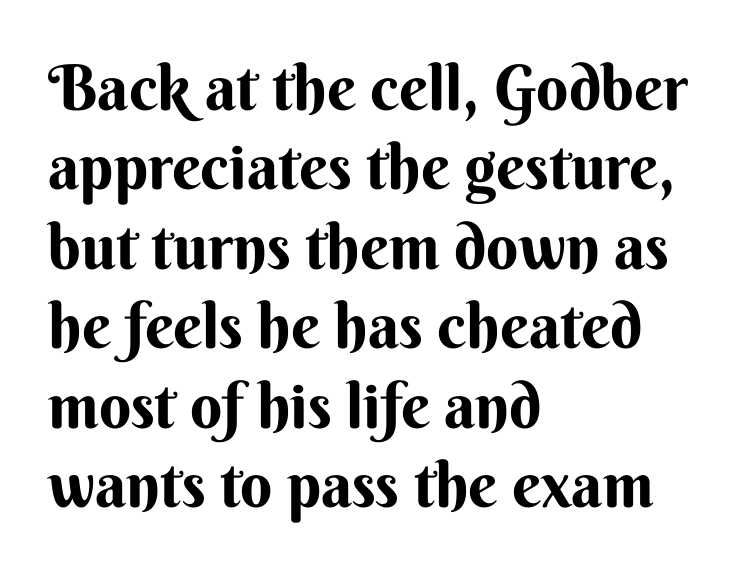
{"serif": "no", "italic": "no", "bold": "yes", "weight": "bold", "width": "normal", "stroke_contrast": "medium", "x_height": "small", "monospaced": "no", "underline": "no", "align": "left", "line_spacing": "normal", "line_spacing_ratio": 1.26, "letter_spacing": "normal", "letter_spacing_em": 0.0, "glyph_px": 63}
